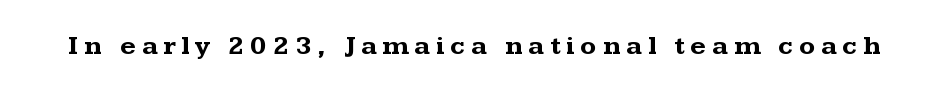
{"italic": "no", "bold": "yes", "underline": "no", "letter_spacing": "wide", "letter_spacing_em": 0.21, "glyph_px": 27}
